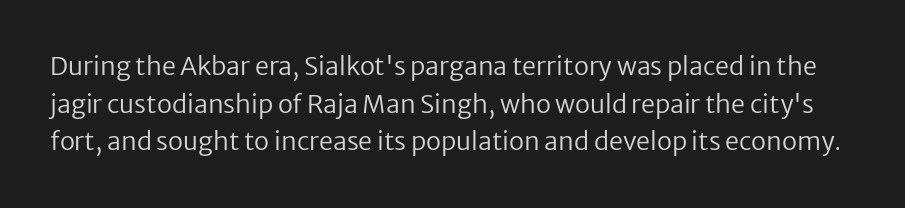
{"italic": "no", "bold": "no", "underline": "no", "line_spacing": "normal", "line_spacing_ratio": 1.51, "letter_spacing": "normal", "letter_spacing_em": 0.0, "glyph_px": 25}
